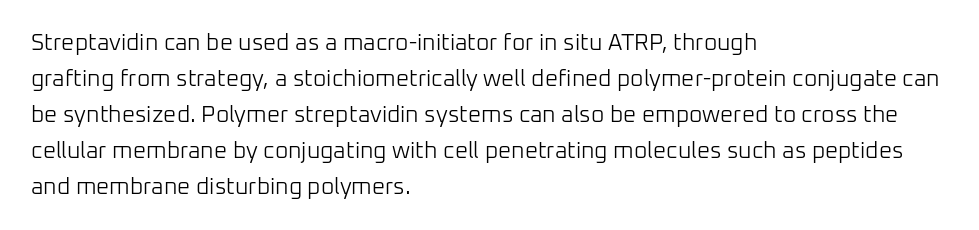
The image shows 23 px text type, upright; set left-aligned, normal line spacing (1.56x), normal letter spacing, not underlined.
